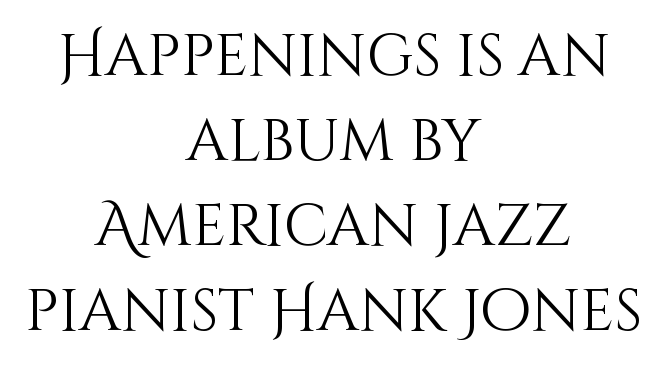
The image shows 59 px light type, upright; set centered, normal line spacing (1.44x), normal letter spacing, not underlined; medium stroke contrast and a large x-height.
